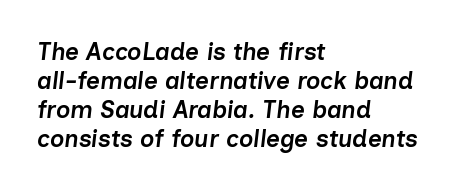
A student would call this left alignment; a typographer would say flush left, rag right. The baseline area is clear. Moderately thickened strokes mark this as semibold type. Italic? Definitely — the glyphs are oblique.
